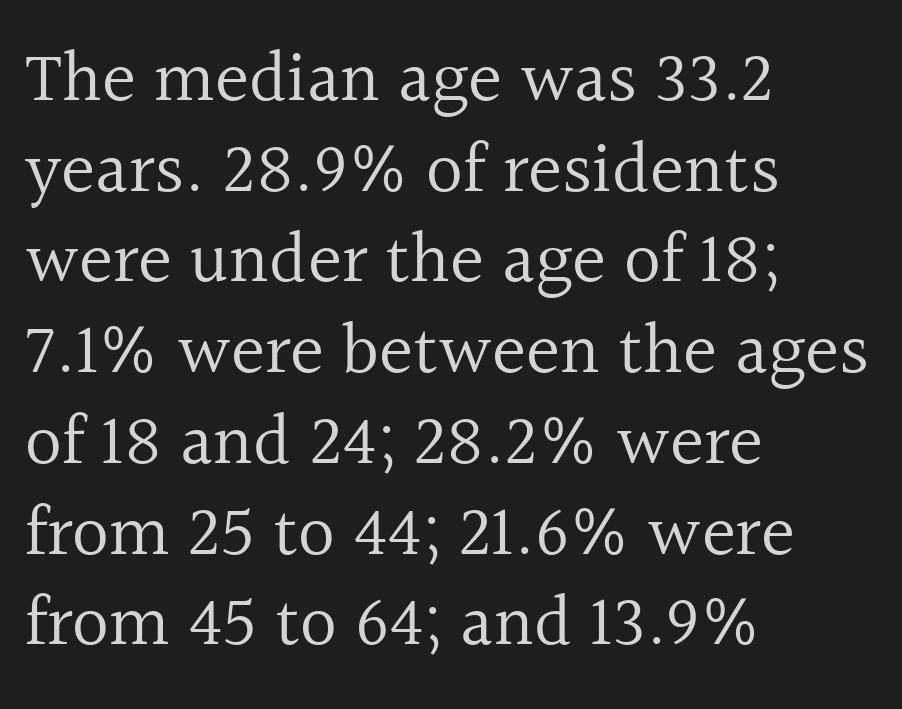
Q: Is the text bold? A: No.
Q: Is the text italic (slanted)? A: No, it is upright.
Q: Is the typeface a serif or a sans-serif typeface? A: Serif.
Q: Is the text underlined? A: No.
Q: How is the paragraph aligned? A: Left-aligned.
Q: Is the spacing between letters normal or unusually wide? A: Normal.
Q: Is the spacing between lines tight, normal or loose? A: Normal.
Q: Width (condensed, normal, or wide)? A: Normal.
Q: x-height? A: Medium.
Q: Monospaced? A: No.
